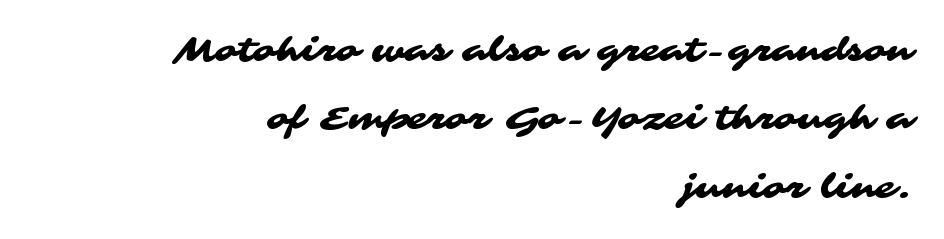
The image shows 33 px wide sans-serif type; set right-aligned, loose line spacing (2.07x), normal letter spacing, not underlined; medium stroke contrast and a medium x-height.
